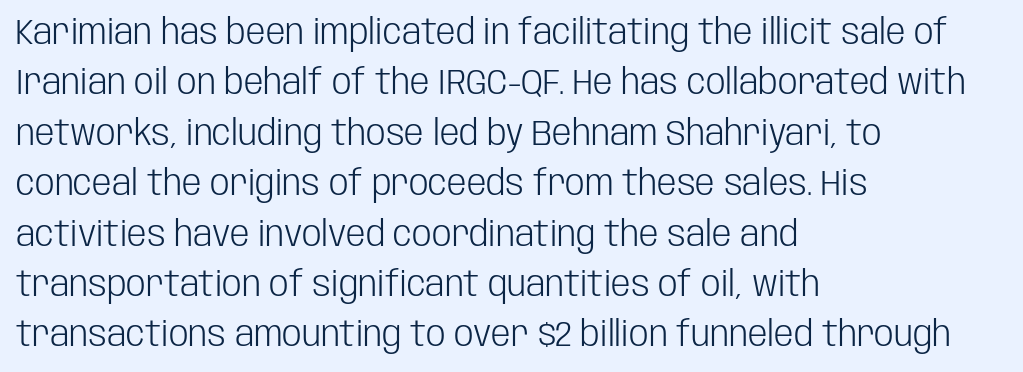
The image shows 35 px light, condensed sans-serif type, upright; set left-aligned, normal line spacing (1.44x), normal letter spacing, not underlined; low stroke contrast and a large x-height.
